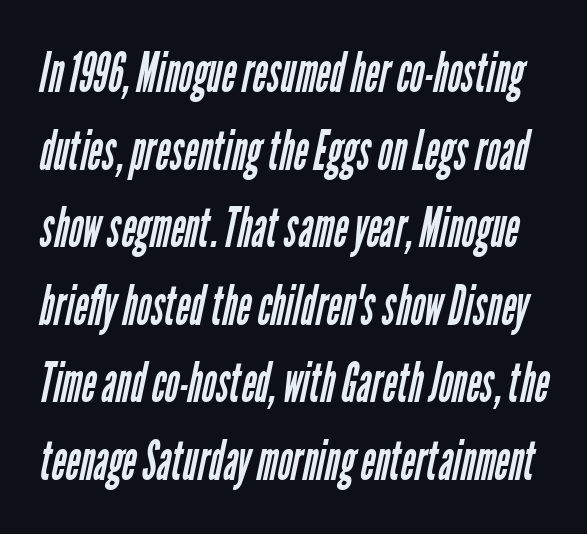
Q: Is the text bold? A: No.
Q: Is the typeface a serif or a sans-serif typeface? A: Sans-serif.
Q: Is the text underlined? A: No.
Q: Is the spacing between letters normal or unusually wide? A: Normal.
Q: Is the spacing between lines tight, normal or loose? A: Normal.
Q: Width (condensed, normal, or wide)? A: Condensed.
Q: Stroke contrast? A: Low.
Q: x-height? A: Medium.
Q: Monospaced? A: No.
